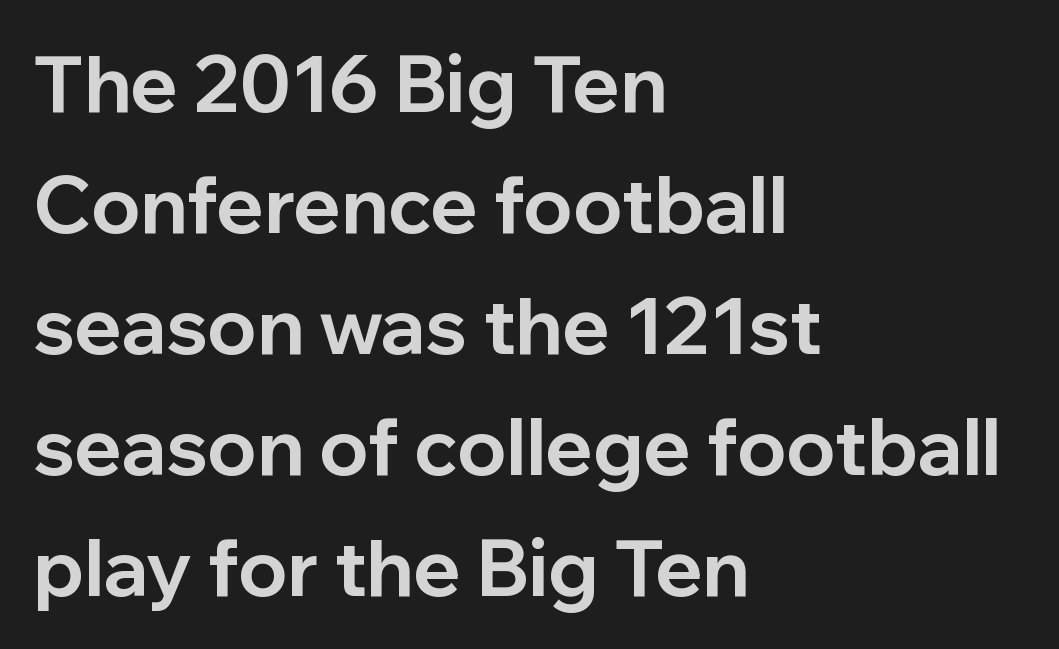
Q: Is the text bold? A: Yes.
Q: Is the text italic (slanted)? A: No, it is upright.
Q: Is the typeface a serif or a sans-serif typeface? A: Sans-serif.
Q: Is the text underlined? A: No.
Q: How is the paragraph aligned? A: Left-aligned.
Q: Is the spacing between letters normal or unusually wide? A: Normal.
Q: Is the spacing between lines tight, normal or loose? A: Normal.
Q: Width (condensed, normal, or wide)? A: Normal.
Q: Stroke contrast? A: Low.
Q: x-height? A: Medium.
Q: Monospaced? A: No.
